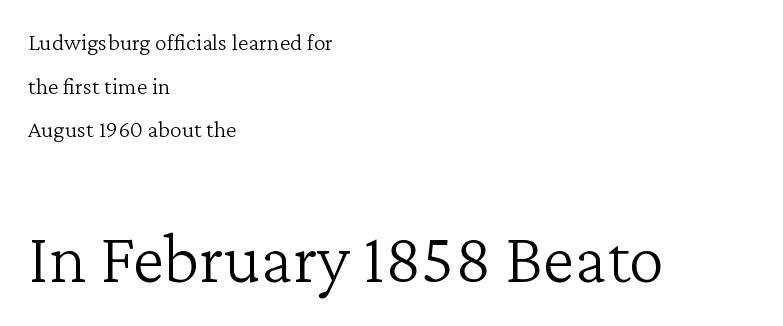
The image shows 72 px light serif type, upright; set left-aligned, line spacing 1.82x, normal letter spacing, not underlined; the second (bottom) block is 3.0x larger; low stroke contrast and a medium x-height.
